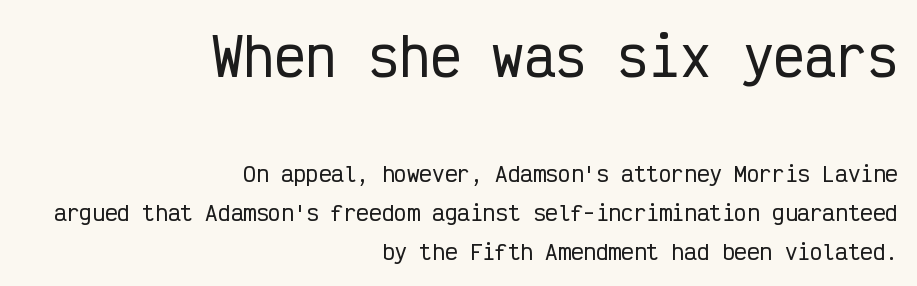
{"serif": "no", "italic": "no", "width": "condensed", "stroke_contrast": "low", "x_height": "medium", "monospaced": "yes", "underline": "no", "align": "right", "line_spacing_ratio": 1.87, "letter_spacing": "normal", "letter_spacing_em": 0.0, "larger_block": "first", "size_ratio": 2.48, "glyph_px": 52}
